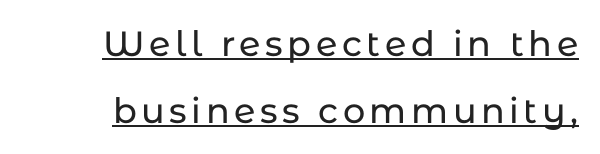
{"serif": "no", "italic": "no", "width": "normal", "stroke_contrast": "low", "x_height": "medium", "monospaced": "no", "underline": "yes", "line_spacing": "loose", "line_spacing_ratio": 1.91, "glyph_px": 35}
